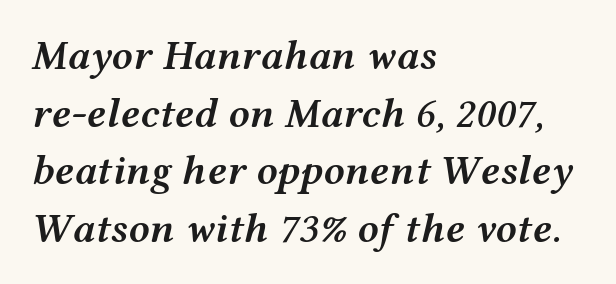
Note the varied advance widths — an 'i' is clearly narrower than an 'm'. Each word holds together tightly as a unit, with standard inter-letter gaps. Check under the words: just untouched page. Posture: slanted.
